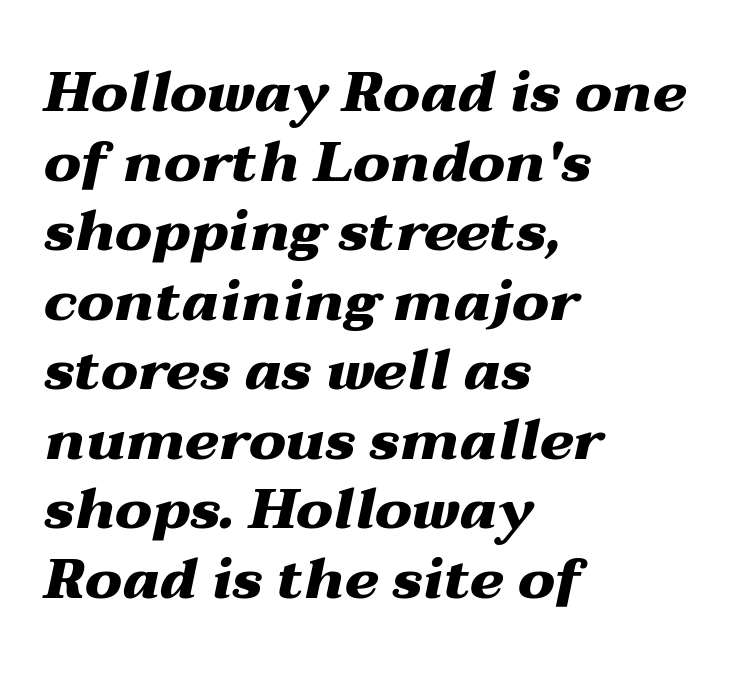
Nothing unusual about the tracking: characters are spaced as the font intends. Reading down the block, your eye returns to a fixed left position each line. Slant detected: the letters are inclined. You could not count columns in this text — the font is proportionally spaced. The rendering uses a bold face; every stroke is thick and dark.
